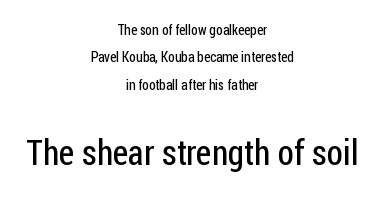
{"serif": "no", "italic": "no", "bold": "no", "weight": "regular", "width": "condensed", "stroke_contrast": "low", "x_height": "medium", "monospaced": "no", "underline": "no", "align": "center", "line_spacing": "loose", "line_spacing_ratio": 1.96, "letter_spacing": "normal", "letter_spacing_em": 0.0, "larger_block": "second", "size_ratio": 2.5, "glyph_px": 35}
